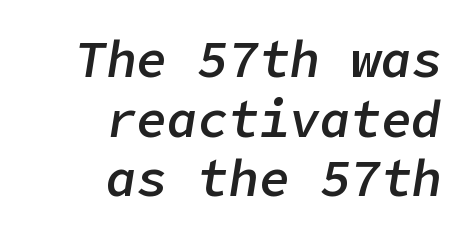
Q: Is the text bold? A: Semi-bold.
Q: Is the text italic (slanted)? A: Yes, it leans right by about 9 degrees.
Q: Is the text underlined? A: No.
Q: How is the paragraph aligned? A: Right-aligned.
Q: Is the spacing between letters normal or unusually wide? A: Normal.
Q: Width (condensed, normal, or wide)? A: Normal.
Q: Stroke contrast? A: Low.
Q: x-height? A: Medium.
